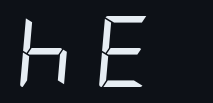
A typesetter would mark this as italic. Students, note that the glyphs here are deliberately spaced far apart. Check the space under the baseline: it is left empty. This reads as an unemphasized weight, regular at the heaviest.
